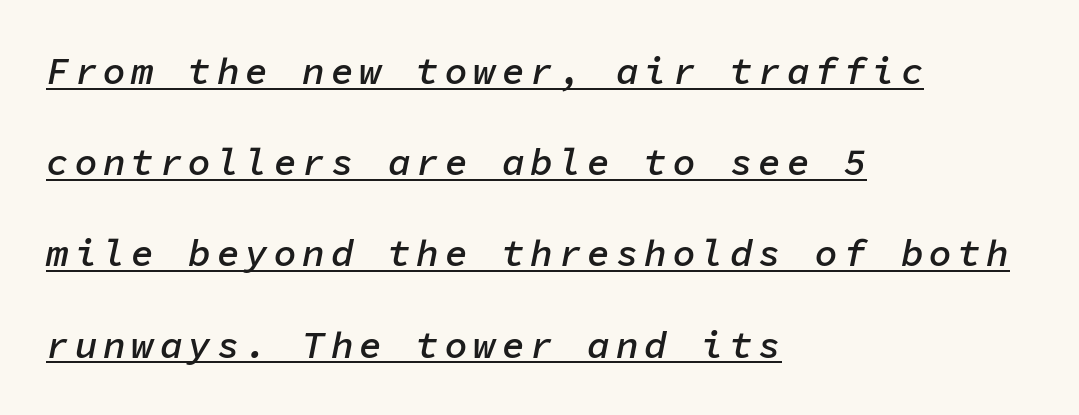
Q: Is the text bold? A: Semi-bold.
Q: Is the text italic (slanted)? A: Yes, it leans right by about 11 degrees.
Q: Is the text underlined? A: Yes.
Q: How is the paragraph aligned? A: Left-aligned.
Q: Is the spacing between lines tight, normal or loose? A: Loose.
Q: Width (condensed, normal, or wide)? A: Normal.
Q: Stroke contrast? A: Low.
Q: x-height? A: Medium.
Q: Monospaced? A: Yes.
